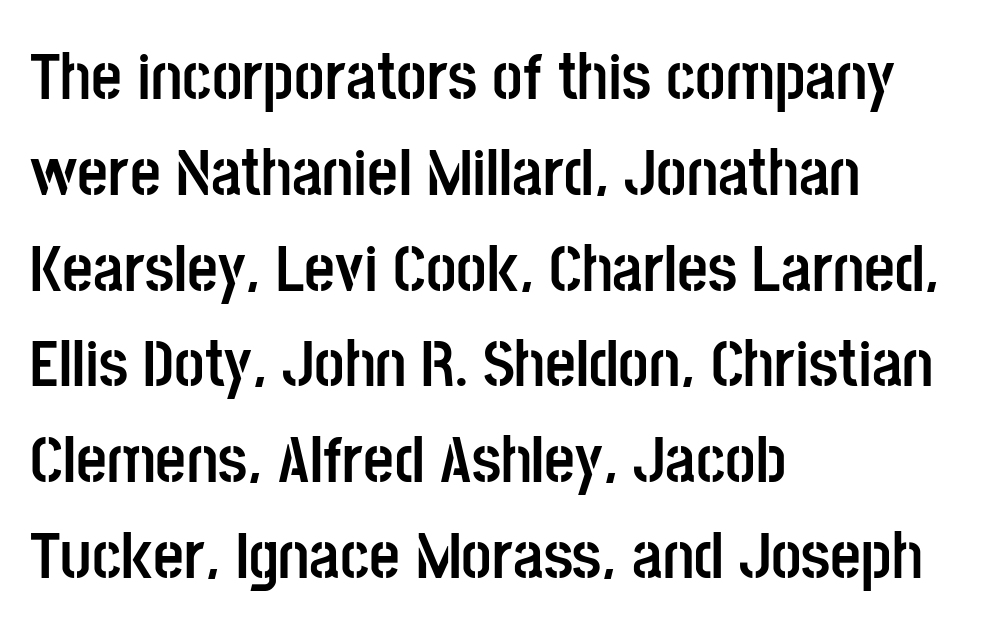
{"serif": "no", "italic": "no", "bold": "yes", "weight": "semibold", "width": "condensed", "stroke_contrast": "low", "x_height": "large", "monospaced": "no", "underline": "no", "align": "left", "line_spacing": "normal", "line_spacing_ratio": 1.43, "letter_spacing": "normal", "letter_spacing_em": 0.0, "glyph_px": 67}
